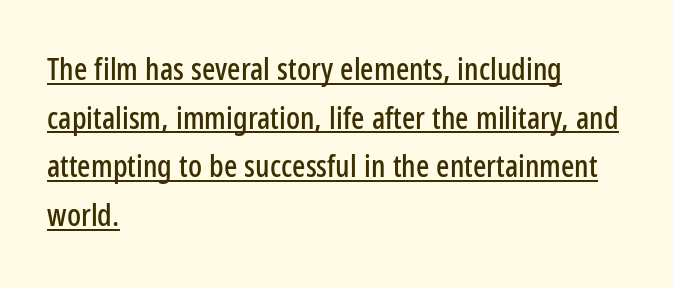
The image shows 31 px condensed sans-serif type, upright; set left-aligned, normal line spacing (1.57x), normal letter spacing, underlined; low stroke contrast and a medium x-height.
